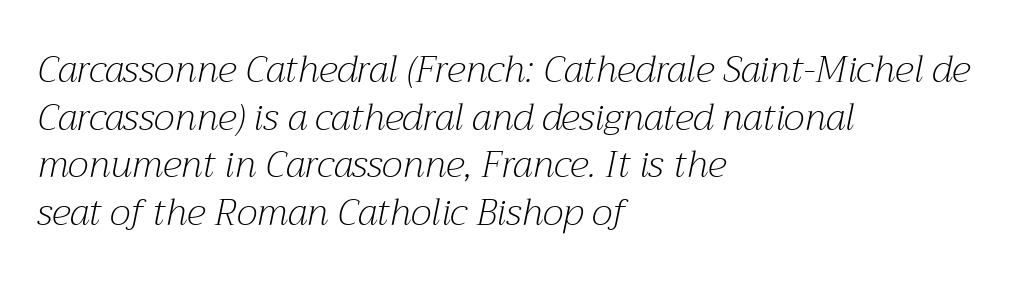
Q: Is the text bold? A: No.
Q: Is the text italic (slanted)? A: Yes, it leans right by about 12 degrees.
Q: Is the typeface a serif or a sans-serif typeface? A: Serif.
Q: Is the text underlined? A: No.
Q: How is the paragraph aligned? A: Left-aligned.
Q: Is the spacing between letters normal or unusually wide? A: Normal.
Q: Is the spacing between lines tight, normal or loose? A: Normal.
Q: Width (condensed, normal, or wide)? A: Normal.
Q: Stroke contrast? A: Medium.
Q: x-height? A: Medium.
Q: Monospaced? A: No.
